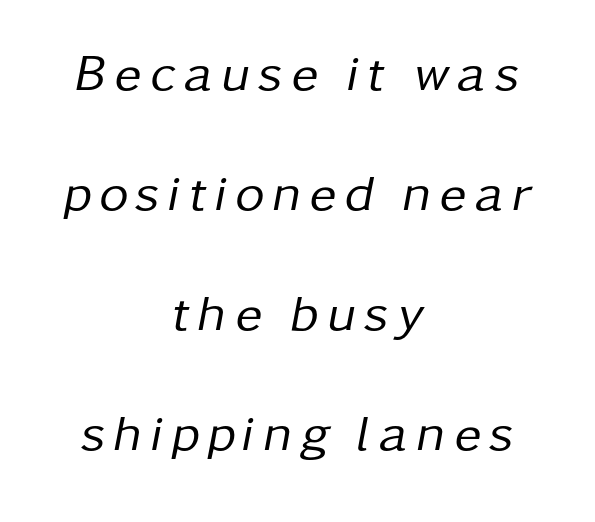
{"italic": "yes", "lean": "right", "slant_degrees": 11, "bold": "no", "weight": "regular", "width": "normal", "stroke_contrast": "low", "x_height": "medium", "monospaced": "no", "underline": "no", "align": "center", "line_spacing": "loose", "line_spacing_ratio": 2.35, "glyph_px": 51}
